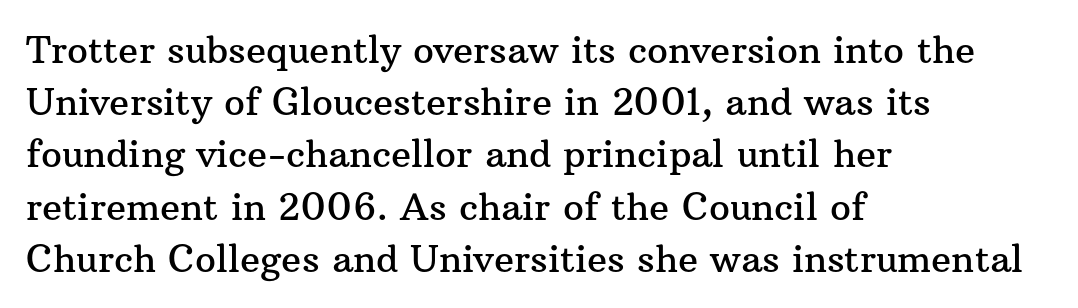
{"serif": "yes", "italic": "no", "width": "normal", "stroke_contrast": "medium", "x_height": "medium", "monospaced": "no", "underline": "no", "align": "left", "line_spacing": "normal", "line_spacing_ratio": 1.41, "letter_spacing": "normal", "letter_spacing_em": 0.0, "glyph_px": 37}
